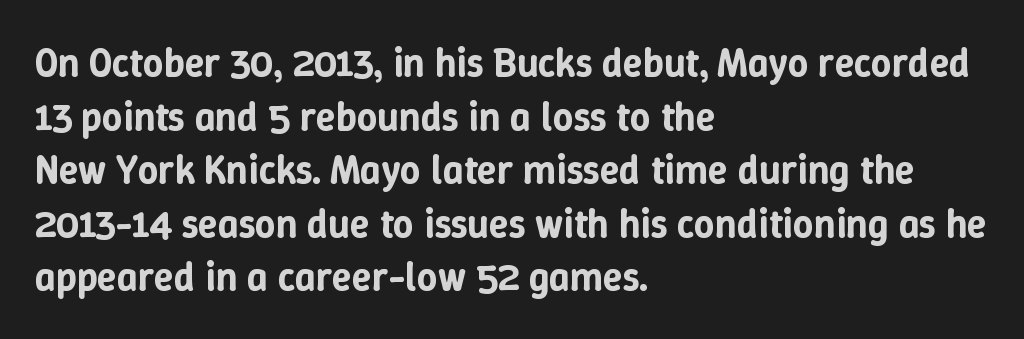
{"italic": "no", "width": "normal", "stroke_contrast": "low", "x_height": "medium", "monospaced": "no", "underline": "no", "align": "left", "line_spacing": "normal", "line_spacing_ratio": 1.34, "letter_spacing": "normal", "letter_spacing_em": 0.0, "glyph_px": 40}
